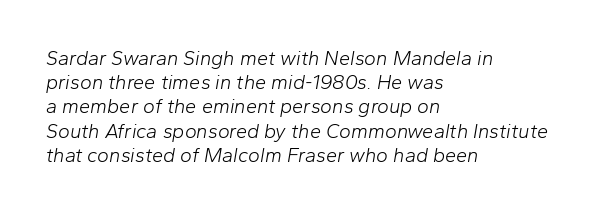
The image shows 20 px text type, italic (leaning right); set left-aligned, line spacing 1.21x, normal letter spacing, not underlined.
